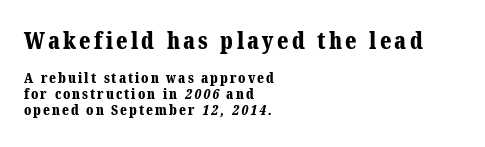
Its strokes are broad and dark, the hallmark of bold type. The paragraph has a hard left edge and a soft right edge. Scale decreases going downward across the two blocks. Beneath every word, the page is bare. The lines are packed closely together with very little leading.
